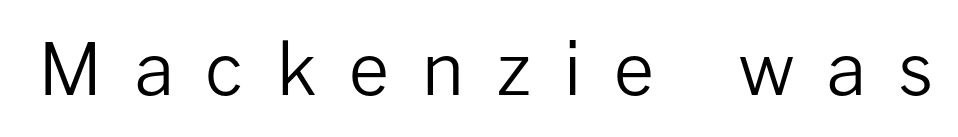
The image shows 72 px regular-weight sans-serif type, upright; set unusually wide letter spacing (+0.44 em), not underlined; low stroke contrast and a medium x-height.
